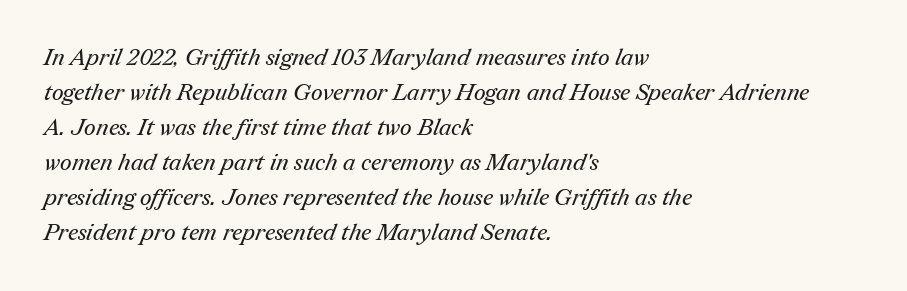
The image shows 23 px text type; set left-aligned, normal line spacing (1.52x), normal letter spacing, not underlined.
